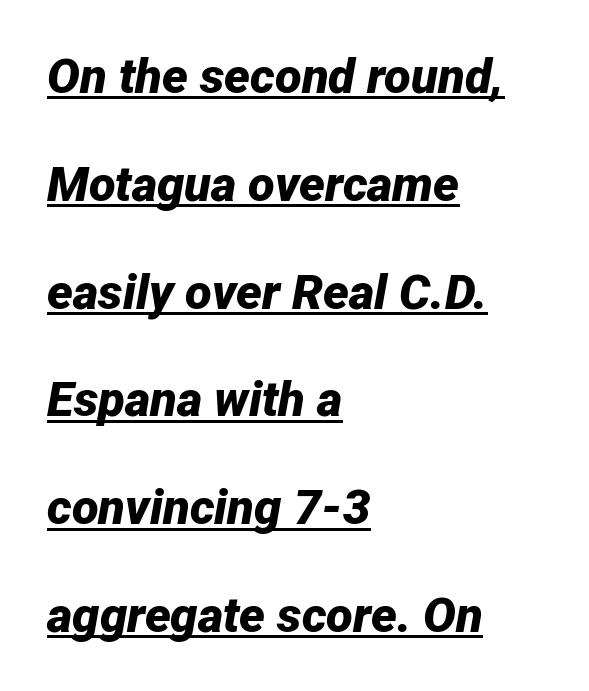
Q: Is the text bold? A: Yes.
Q: Is the text italic (slanted)? A: Yes, it leans right by about 12 degrees.
Q: Is the text underlined? A: Yes.
Q: How is the paragraph aligned? A: Left-aligned.
Q: Is the spacing between letters normal or unusually wide? A: Normal.
Q: Is the spacing between lines tight, normal or loose? A: Loose.
Q: Width (condensed, normal, or wide)? A: Normal.
Q: Stroke contrast? A: Low.
Q: x-height? A: Medium.
Q: Monospaced? A: No.
